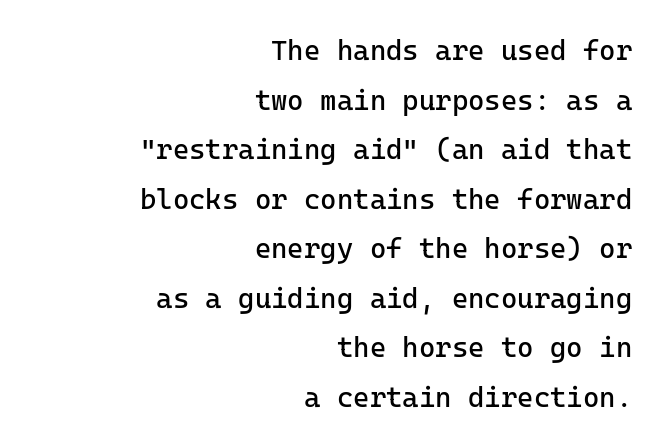
{"serif": "no", "italic": "no", "bold": "no", "weight": "regular", "width": "normal", "stroke_contrast": "low", "x_height": "medium", "monospaced": "yes", "underline": "no", "align": "right", "line_spacing_ratio": 1.77, "letter_spacing": "normal", "letter_spacing_em": 0.0, "glyph_px": 28}
